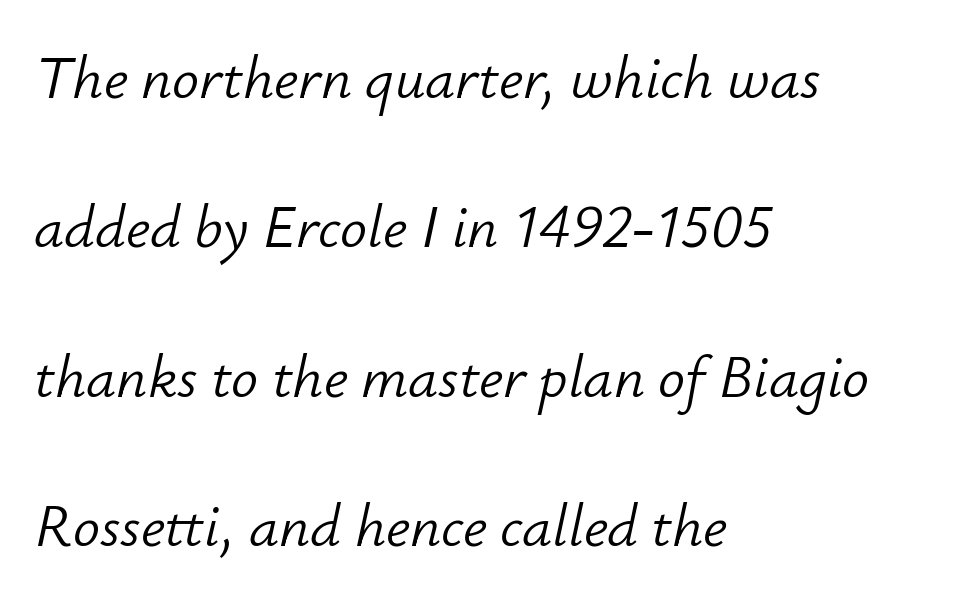
Q: Is the text bold? A: No.
Q: Is the text italic (slanted)? A: Yes, it leans right by about 12 degrees.
Q: Is the text underlined? A: No.
Q: How is the paragraph aligned? A: Left-aligned.
Q: Is the spacing between letters normal or unusually wide? A: Normal.
Q: Is the spacing between lines tight, normal or loose? A: Loose.
Q: Width (condensed, normal, or wide)? A: Normal.
Q: Stroke contrast? A: Low.
Q: x-height? A: Small.
Q: Monospaced? A: No.
